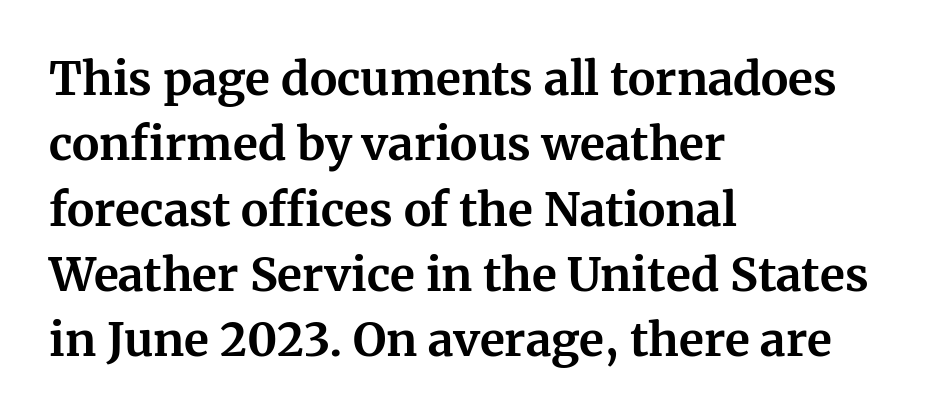
Students, note that the glyphs here touch the page at normal intervals. Think of a printed novel: that variable character pitch is what you see here. The rows are spaced the way most documents space them. If you drew a ruler down the left edge, every line would touch it. Look at the bottom of the vertical strokes: they flare into serifs here. The axis of the letterforms is exactly vertical.
